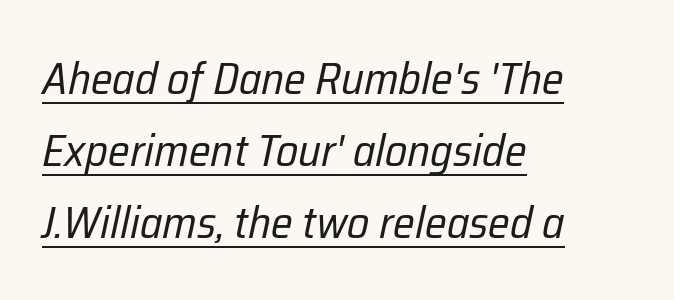
{"italic": "yes", "lean": "right", "slant_degrees": 12, "bold": "no", "weight": "regular", "width": "condensed", "stroke_contrast": "low", "x_height": "medium", "monospaced": "no", "underline": "yes", "align": "left", "line_spacing": "normal", "line_spacing_ratio": 1.6, "letter_spacing": "normal", "letter_spacing_em": 0.0, "glyph_px": 45}
